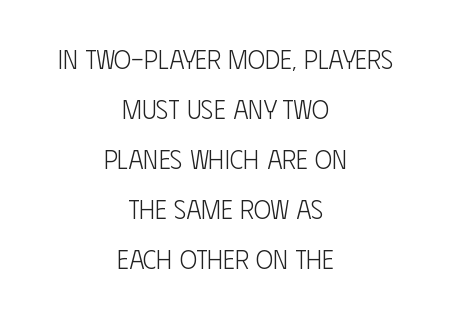
The image shows 26 px text type, upright; set centered, loose line spacing (1.92x), normal letter spacing, not underlined.
